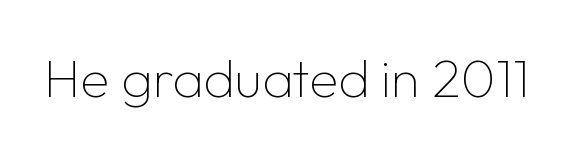
The image shows 53 px thin sans-serif type, upright; set normal letter spacing, not underlined; low stroke contrast and a medium x-height.
